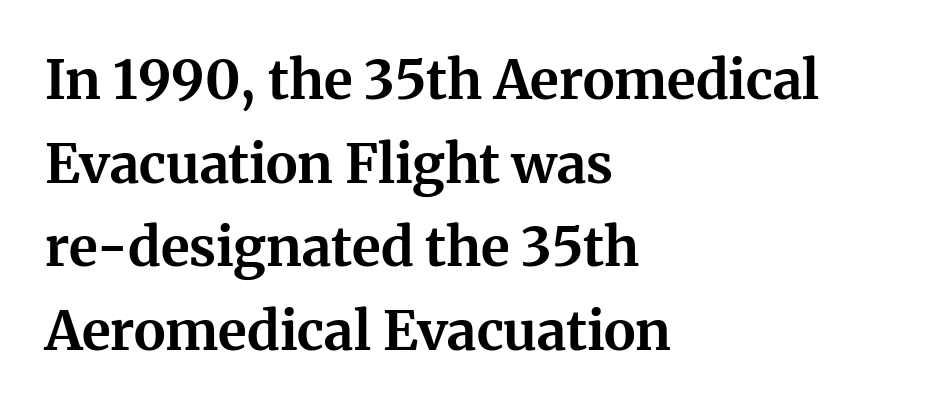
The image shows 54 px bold serif type, upright; set left-aligned, normal line spacing (1.55x), normal letter spacing, not underlined; medium stroke contrast and a medium x-height.
